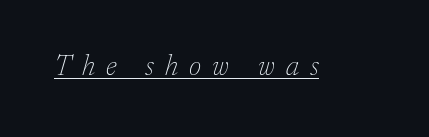
The image shows 28 px thin serif type, italic (leaning right); set unusually wide letter spacing (+0.39 em), underlined; low stroke contrast and a medium x-height.
